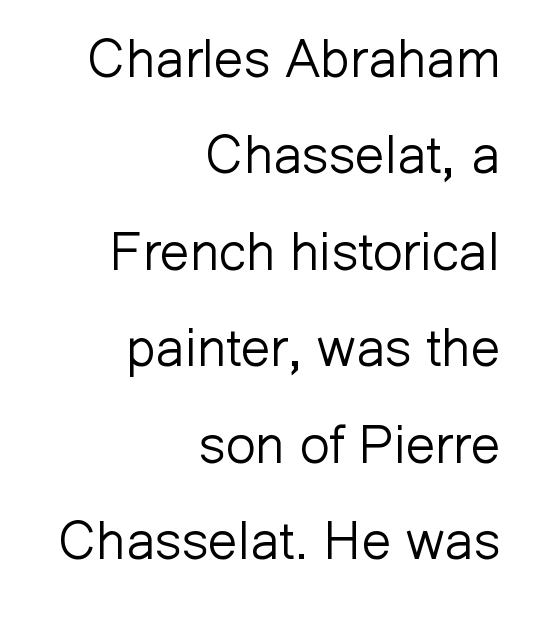
Q: Is the text bold? A: No.
Q: Is the text italic (slanted)? A: No, it is upright.
Q: Is the typeface a serif or a sans-serif typeface? A: Sans-serif.
Q: Is the text underlined? A: No.
Q: How is the paragraph aligned? A: Right-aligned.
Q: Is the spacing between letters normal or unusually wide? A: Normal.
Q: Width (condensed, normal, or wide)? A: Normal.
Q: Stroke contrast? A: Low.
Q: x-height? A: Medium.
Q: Monospaced? A: No.
